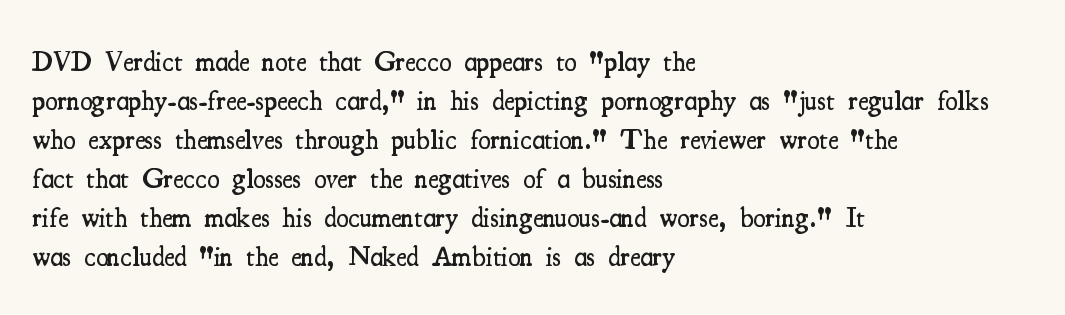
{"serif": "yes", "italic": "no", "bold": "semi", "weight": "semibold", "width": "condensed", "stroke_contrast": "medium", "x_height": "small", "monospaced": "no", "underline": "no", "align": "left", "line_spacing": "normal", "line_spacing_ratio": 1.39, "letter_spacing": "normal", "letter_spacing_em": 0.0, "glyph_px": 28}
